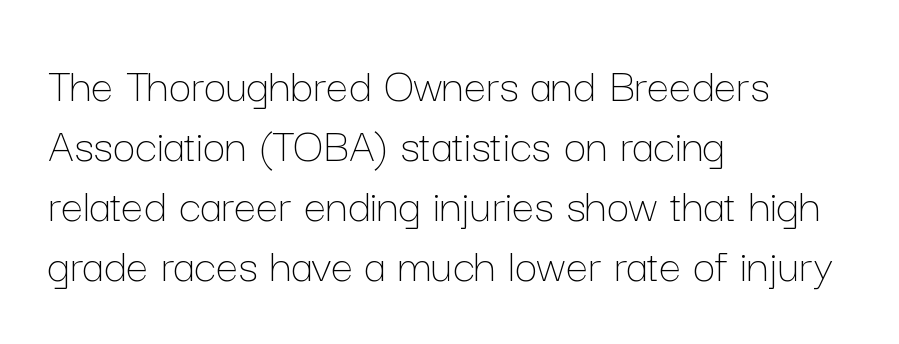
A classic flush-left, rag-right setting is used for this passage. Is there any slant? The stems are plumb. Short note: letters normally spaced. No chunkiness to these letters — they're not bold. The glyphs are unaccompanied by any horizontal stroke below them.
